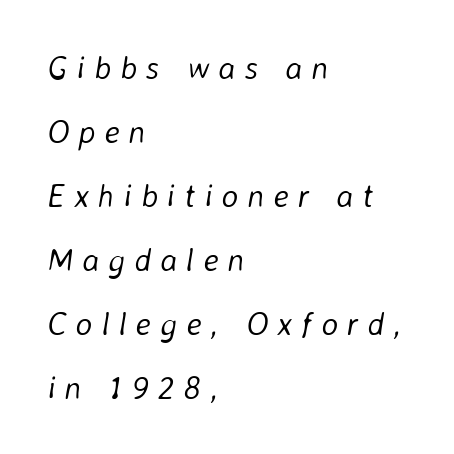
The image shows 32 px light type, italic (leaning right); set left-aligned, loose line spacing (2.0x), unusually wide letter spacing (+0.28 em), not underlined; low stroke contrast and a medium x-height.
